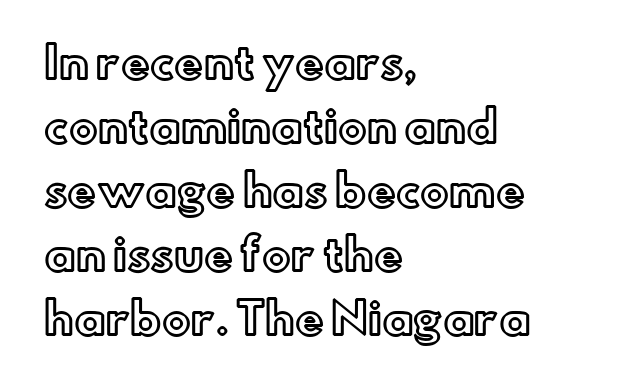
Q: Is the text italic (slanted)? A: No, it is upright.
Q: Is the text underlined? A: No.
Q: How is the paragraph aligned? A: Left-aligned.
Q: Is the spacing between letters normal or unusually wide? A: Normal.
Q: Is the spacing between lines tight, normal or loose? A: Normal.
Q: Width (condensed, normal, or wide)? A: Normal.
Q: x-height? A: Small.
Q: Monospaced? A: No.
